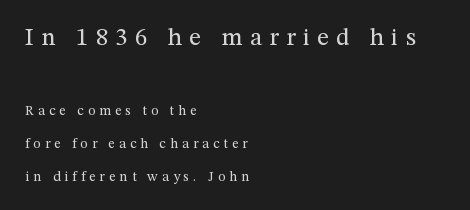
Q: Is the text bold? A: No.
Q: Is the text italic (slanted)? A: No, it is upright.
Q: Is the text underlined? A: No.
Q: How is the paragraph aligned? A: Left-aligned.
Q: Is the spacing between letters normal or unusually wide? A: Unusually wide.
Q: Is the spacing between lines tight, normal or loose? A: Loose.
Q: Which block of text is set in a larger size, the first (top) or the second (bottom)? A: The first (top) one.
